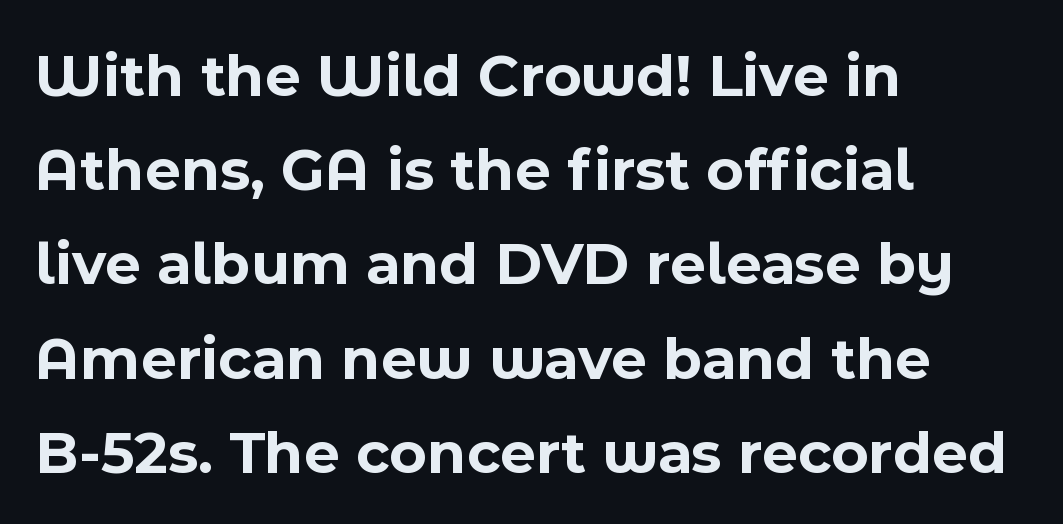
{"serif": "no", "italic": "no", "bold": "yes", "weight": "bold", "width": "normal", "x_height": "medium", "monospaced": "no", "underline": "no", "align": "left", "line_spacing": "normal", "line_spacing_ratio": 1.52, "letter_spacing": "normal", "letter_spacing_em": 0.0, "glyph_px": 62}
